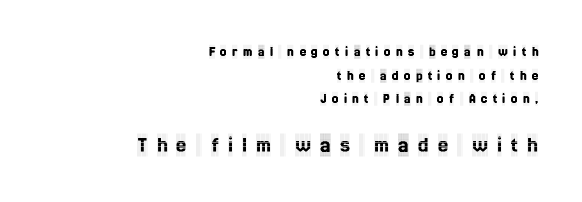
{"italic": "no", "underline": "no", "align": "right", "line_spacing": "normal", "line_spacing_ratio": 1.69, "letter_spacing": "wide", "letter_spacing_em": 0.4, "larger_block": "second", "size_ratio": 1.64, "glyph_px": 23}
